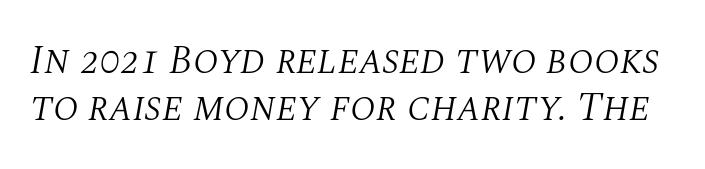
Proportional: the letters do not fall into vertical columns. This sample uses a serif face. Words float on clear page, feet unadorned. The typeface has the unassuming heft of standard copy or less. This is oblique type, the kind used for emphasis or titles. The rendering keeps characters at their native spacing.
